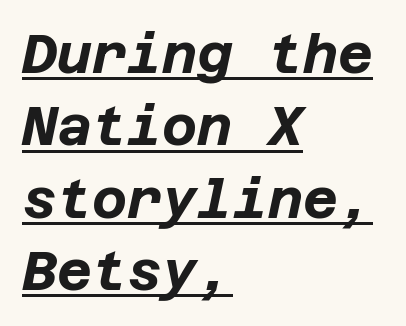
{"italic": "yes", "lean": "right", "slant_degrees": 12, "bold": "yes", "weight": "bold", "width": "normal", "stroke_contrast": "low", "x_height": "large", "underline": "yes", "align": "left", "line_spacing": "normal", "line_spacing_ratio": 1.34, "letter_spacing": "normal", "letter_spacing_em": 0.0, "glyph_px": 54}
